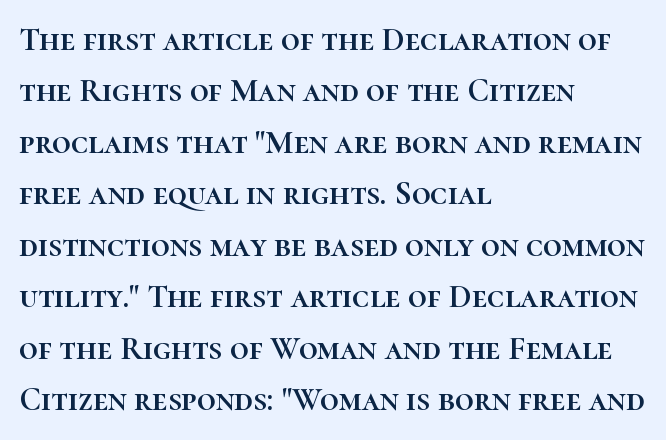
The image shows 33 px text type, upright; set left-aligned, normal line spacing (1.56x), normal letter spacing, not underlined; high stroke contrast and a medium x-height.
